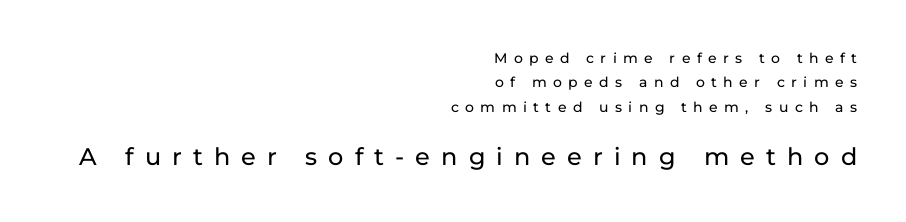
The image shows 24 px text type, upright; set right-aligned, line spacing 1.74x, unusually wide letter spacing (+0.46 em), not underlined; the second (bottom) block is 1.71x larger.
